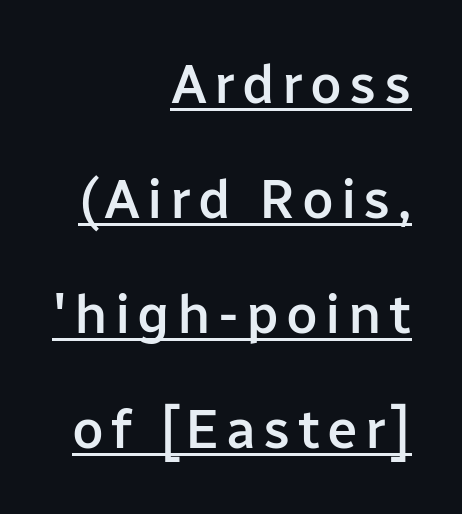
The image shows 55 px semibold sans-serif type, upright; set right-aligned, loose line spacing (2.09x), underlined; low stroke contrast and a medium x-height.
